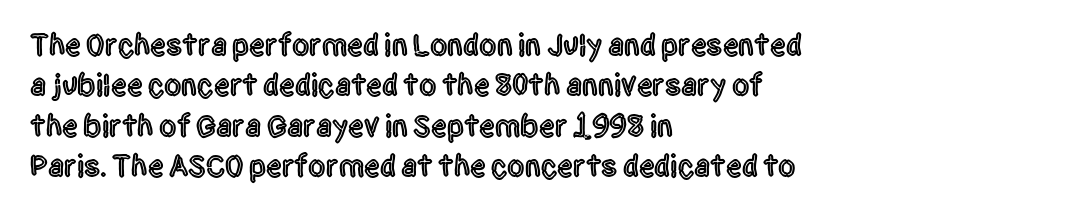
The image shows 31 px condensed sans-serif type, upright; set left-aligned, normal line spacing (1.3x), normal letter spacing, not underlined; a large x-height.
